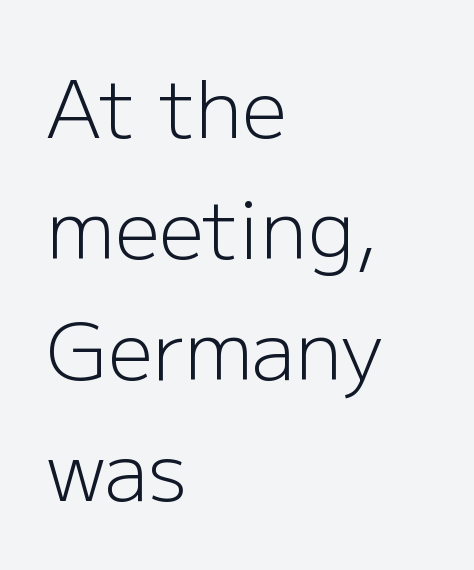
The image shows 79 px light sans-serif type, upright; set left-aligned, normal line spacing (1.53x), normal letter spacing, not underlined; low stroke contrast and a medium x-height.
